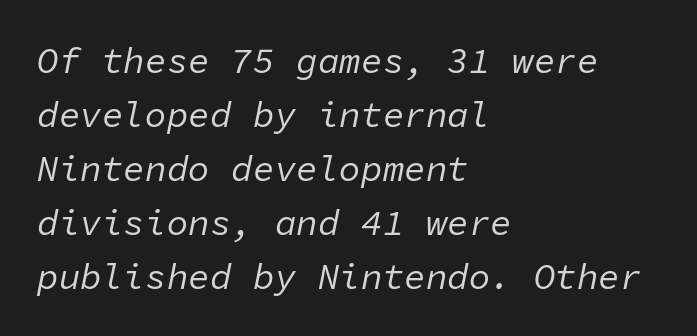
{"italic": "yes", "lean": "right", "slant_degrees": 11, "bold": "no", "weight": "regular", "width": "normal", "stroke_contrast": "low", "x_height": "medium", "monospaced": "yes", "underline": "no", "align": "left", "line_spacing": "normal", "line_spacing_ratio": 1.5, "letter_spacing": "normal", "letter_spacing_em": 0.0, "glyph_px": 36}
